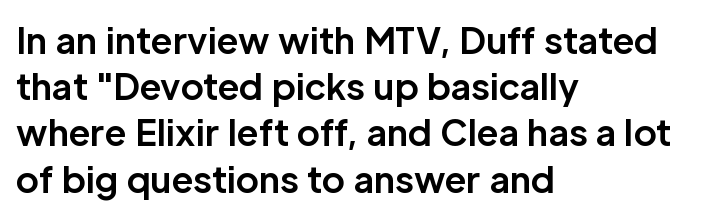
The image shows 35 px bold sans-serif type, upright; set left-aligned, normal line spacing (1.32x), normal letter spacing, not underlined; low stroke contrast and a medium x-height.
